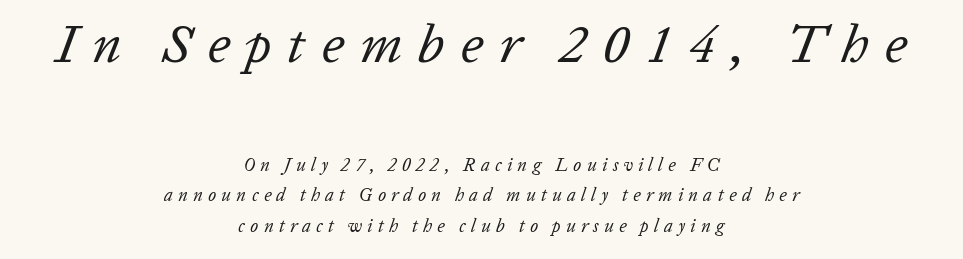
Q: Is the text bold? A: No.
Q: Is the text italic (slanted)? A: Yes, it leans right by about 20 degrees.
Q: Is the text underlined? A: No.
Q: How is the paragraph aligned? A: Centered.
Q: Is the spacing between letters normal or unusually wide? A: Unusually wide.
Q: Which block of text is set in a larger size, the first (top) or the second (bottom)? A: The first (top) one.
Q: Width (condensed, normal, or wide)? A: Normal.
Q: Stroke contrast? A: Low.
Q: x-height? A: Medium.
Q: Monospaced? A: No.
